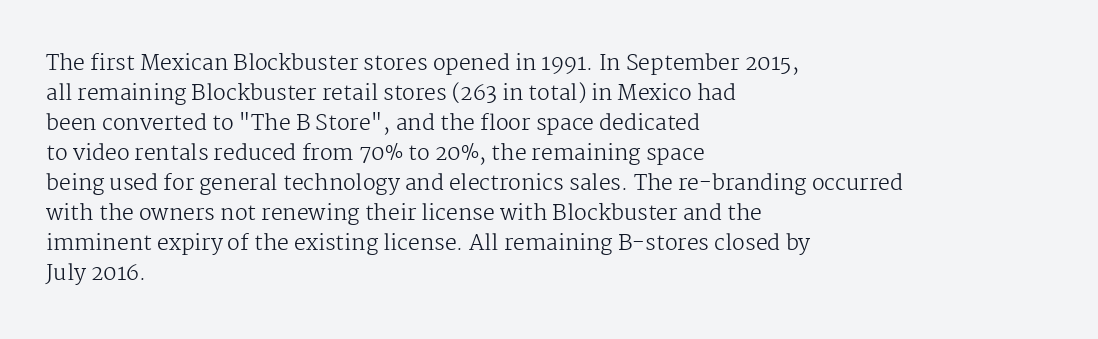
Compared with typical body copy, the letter spacing here is the same. The text block is weighted toward the left margin, trailing off unevenly rightward. The foot of each line stays bare and open. Evenly set lines give the paragraph a standard silhouette. Stroke thickness stays within the range of a standard reading face or lighter.
